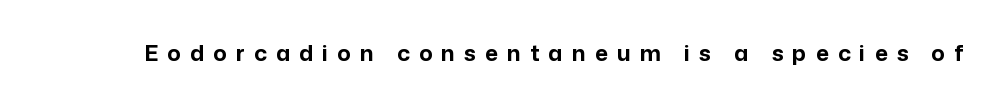
{"italic": "no", "bold": "yes", "underline": "no", "letter_spacing": "wide", "letter_spacing_em": 0.42, "glyph_px": 22}
